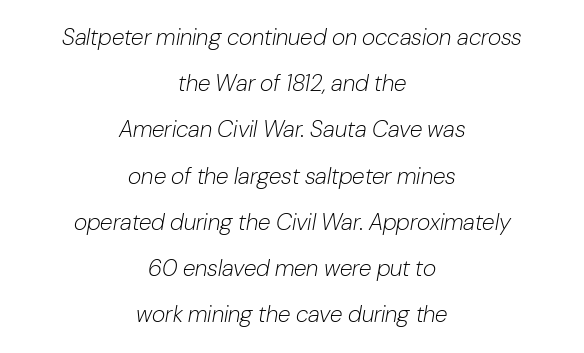
Q: Is the text bold? A: No.
Q: Is the text italic (slanted)? A: Yes, it leans right by about 10 degrees.
Q: Is the text underlined? A: No.
Q: How is the paragraph aligned? A: Centered.
Q: Is the spacing between letters normal or unusually wide? A: Normal.
Q: Is the spacing between lines tight, normal or loose? A: Loose.
